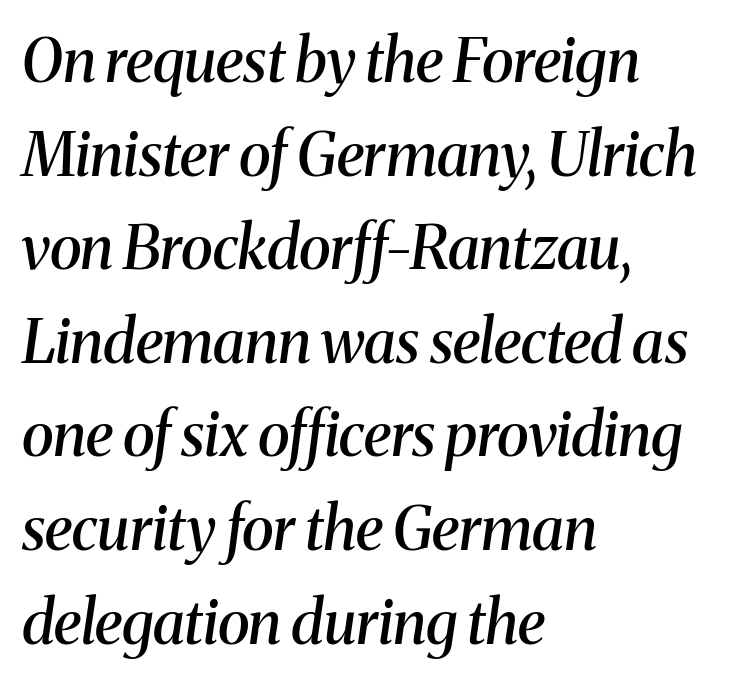
Q: Is the text bold? A: Semi-bold.
Q: Is the text italic (slanted)? A: Yes, it leans right by about 8 degrees.
Q: Is the typeface a serif or a sans-serif typeface? A: Serif.
Q: Is the text underlined? A: No.
Q: How is the paragraph aligned? A: Left-aligned.
Q: Is the spacing between letters normal or unusually wide? A: Normal.
Q: Is the spacing between lines tight, normal or loose? A: Normal.
Q: Width (condensed, normal, or wide)? A: Normal.
Q: Stroke contrast? A: Medium.
Q: x-height? A: Medium.
Q: Monospaced? A: No.
